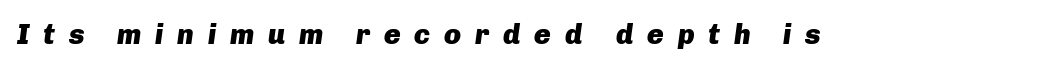
The image shows 28 px heavy type, italic (leaning right); set unusually wide letter spacing (+0.49 em), not underlined; low stroke contrast and a medium x-height.
